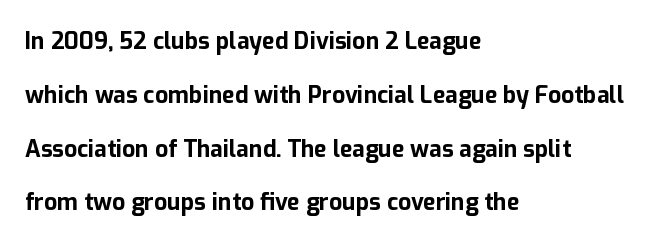
Q: Is the text bold? A: Yes.
Q: Is the text italic (slanted)? A: No, it is upright.
Q: Is the text underlined? A: No.
Q: How is the paragraph aligned? A: Left-aligned.
Q: Is the spacing between letters normal or unusually wide? A: Normal.
Q: Is the spacing between lines tight, normal or loose? A: Loose.
